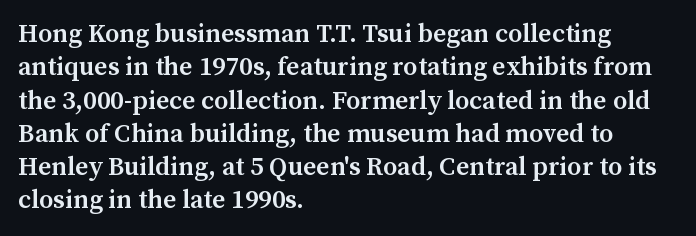
The line texture is even and compact thanks to regular tracking. Tall strokes in this sample are plumb rather than angled. The paragraph shown leans on its left margin. The strip under each line holds only bare page.
